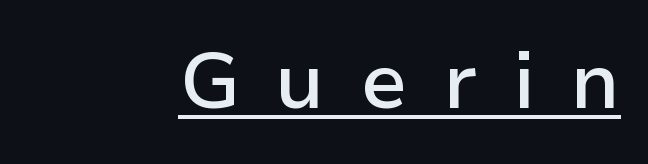
{"serif": "no", "italic": "no", "bold": "semi", "weight": "semibold", "width": "normal", "stroke_contrast": "low", "x_height": "medium", "monospaced": "no", "underline": "yes", "align": "right", "letter_spacing": "wide", "letter_spacing_em": 0.45, "glyph_px": 79}
